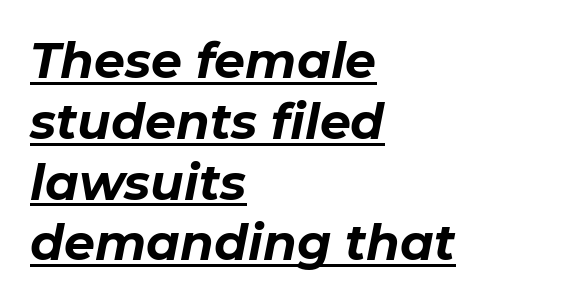
{"italic": "yes", "lean": "right", "slant_degrees": 11, "bold": "yes", "weight": "bold", "width": "normal", "stroke_contrast": "low", "x_height": "medium", "monospaced": "no", "underline": "yes", "align": "left", "line_spacing_ratio": 1.24, "letter_spacing": "normal", "letter_spacing_em": 0.0, "glyph_px": 49}
